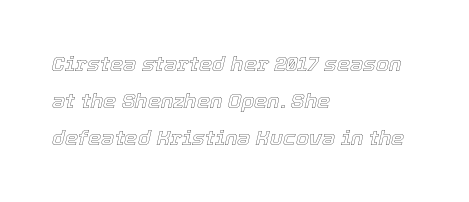
Anything drawn beneath the words? Only blank space. Short note: letters normally spaced. The passage shown leans; its letterforms are oblique. Teacher's note: observe the even left margin — that is flush-left alignment.
